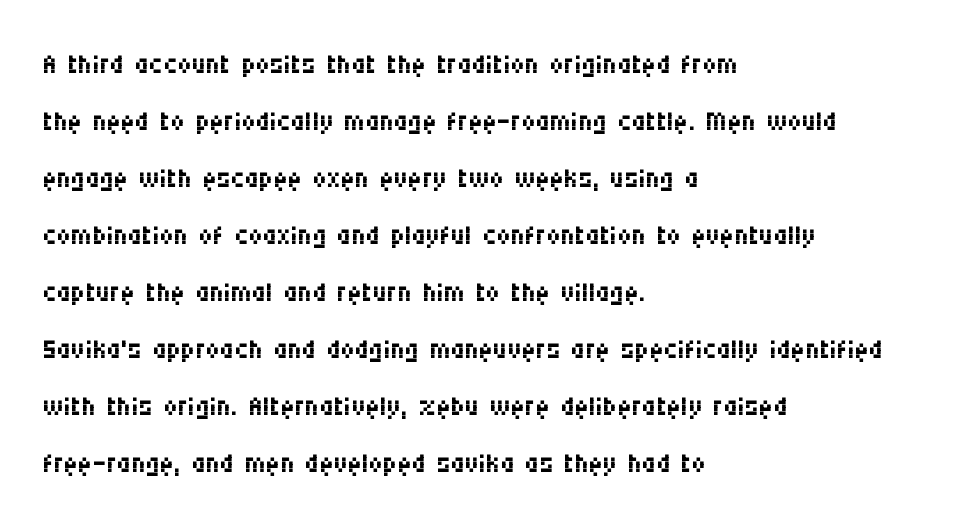
Here the glyphs are tracked normally, forming tight word shapes. Stroke terminals: plain, sans-serif. A classic flush-left, rag-right setting is used for this passage. Note the varied advance widths — an 'i' is clearly narrower than an 'm'. Notice how descenders clear the ascenders below comfortably — that's standard leading. A quiet, ordinary-to-light weight characterises the typeface.
